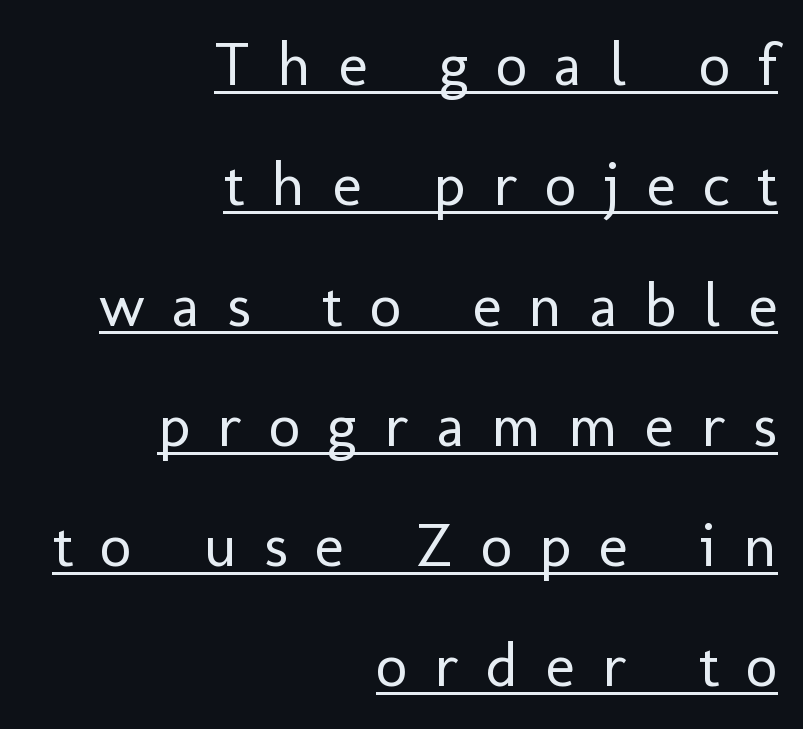
Q: Is the text bold? A: No.
Q: Is the text italic (slanted)? A: No, it is upright.
Q: Is the typeface a serif or a sans-serif typeface? A: Sans-serif.
Q: Is the text underlined? A: Yes.
Q: How is the paragraph aligned? A: Right-aligned.
Q: Is the spacing between letters normal or unusually wide? A: Unusually wide.
Q: Is the spacing between lines tight, normal or loose? A: Loose.
Q: Width (condensed, normal, or wide)? A: Normal.
Q: Stroke contrast? A: Low.
Q: x-height? A: Medium.
Q: Monospaced? A: No.
